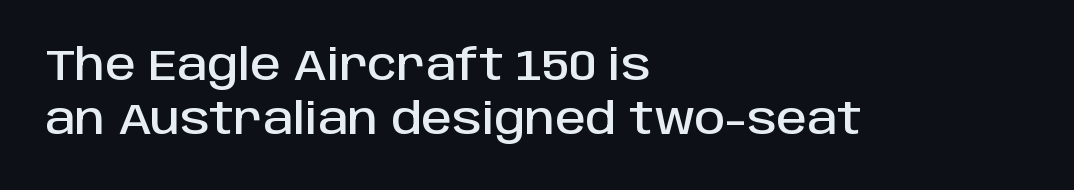
{"serif": "no", "italic": "no", "width": "normal", "stroke_contrast": "low", "x_height": "large", "monospaced": "no", "underline": "no", "align": "left", "line_spacing": "normal", "line_spacing_ratio": 1.25, "letter_spacing": "normal", "letter_spacing_em": 0.0, "glyph_px": 43}
